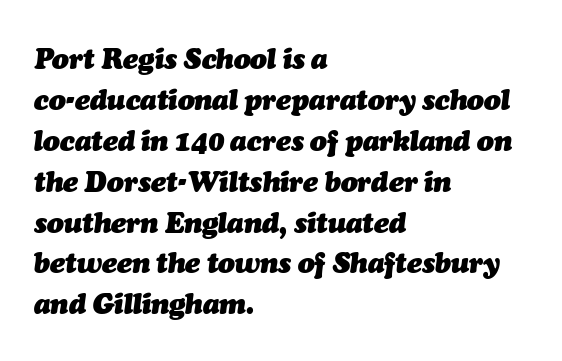
{"italic": "yes", "lean": "right", "slant_degrees": 7, "bold": "yes", "weight": "heavy", "width": "normal", "stroke_contrast": "medium", "x_height": "medium", "monospaced": "no", "underline": "no", "align": "left", "line_spacing": "normal", "line_spacing_ratio": 1.46, "letter_spacing": "normal", "letter_spacing_em": 0.0, "glyph_px": 28}
